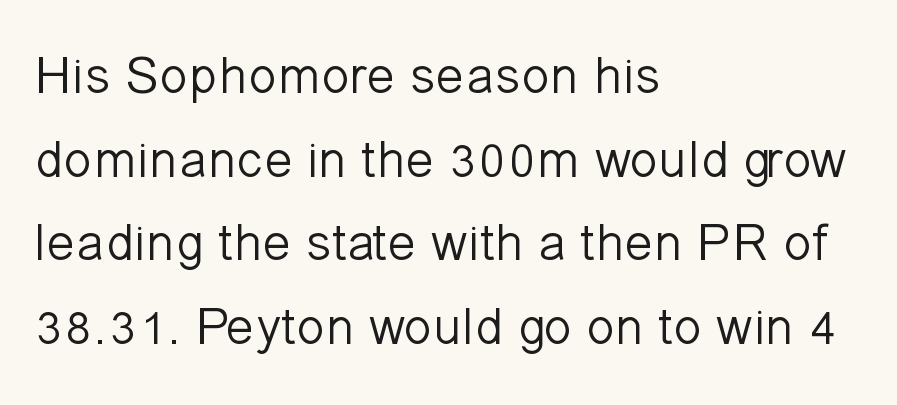
Q: Is the text bold? A: No.
Q: Is the text italic (slanted)? A: No, it is upright.
Q: Is the typeface a serif or a sans-serif typeface? A: Sans-serif.
Q: Is the text underlined? A: No.
Q: How is the paragraph aligned? A: Left-aligned.
Q: Is the spacing between letters normal or unusually wide? A: Normal.
Q: Is the spacing between lines tight, normal or loose? A: Normal.
Q: Width (condensed, normal, or wide)? A: Normal.
Q: Stroke contrast? A: Low.
Q: x-height? A: Medium.
Q: Monospaced? A: No.
